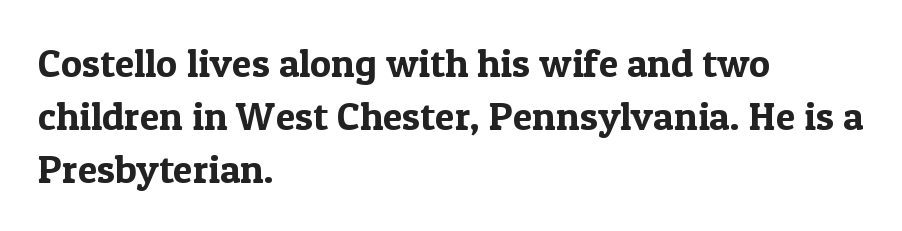
The image shows 40 px serif type, upright; set left-aligned, normal line spacing (1.32x), normal letter spacing, not underlined; a medium x-height.
